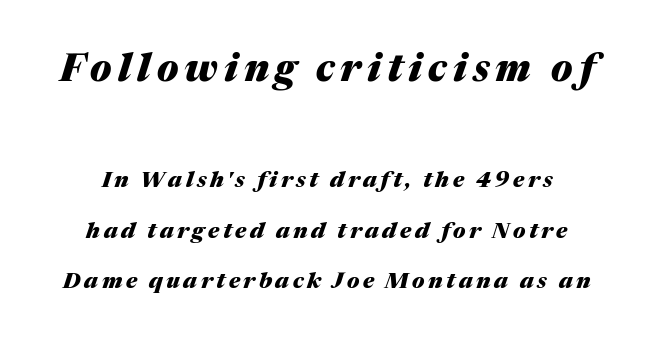
{"italic": "yes", "lean": "right", "slant_degrees": 17, "bold": "yes", "weight": "heavy", "width": "normal", "stroke_contrast": "medium", "x_height": "medium", "monospaced": "no", "underline": "no", "line_spacing": "loose", "line_spacing_ratio": 2.29, "larger_block": "first", "size_ratio": 1.73, "glyph_px": 38}
